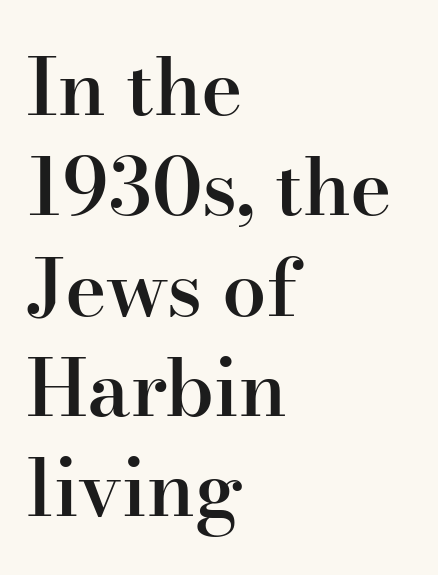
Q: Is the text bold? A: Semi-bold.
Q: Is the text italic (slanted)? A: No, it is upright.
Q: Is the typeface a serif or a sans-serif typeface? A: Serif.
Q: Is the text underlined? A: No.
Q: How is the paragraph aligned? A: Left-aligned.
Q: Is the spacing between letters normal or unusually wide? A: Normal.
Q: Is the spacing between lines tight, normal or loose? A: Normal.
Q: Width (condensed, normal, or wide)? A: Normal.
Q: Stroke contrast? A: High.
Q: x-height? A: Small.
Q: Monospaced? A: No.
